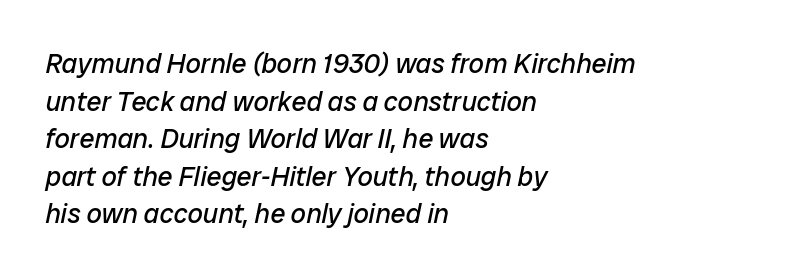
The image shows 27 px text type, italic (leaning right); set left-aligned, normal line spacing (1.39x), normal letter spacing, not underlined.
